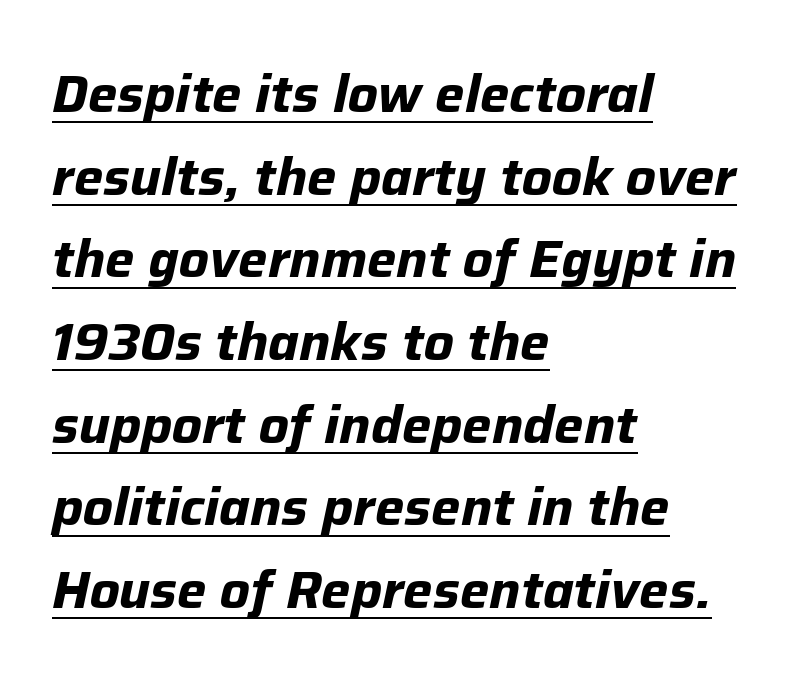
Horizontal alignment here is leftward, the default for most running prose. A rule runs beneath these lines of type. Emphasis-style slanted type is in use. Each letter keeps its own natural width here, so spacing adapts to shape.
